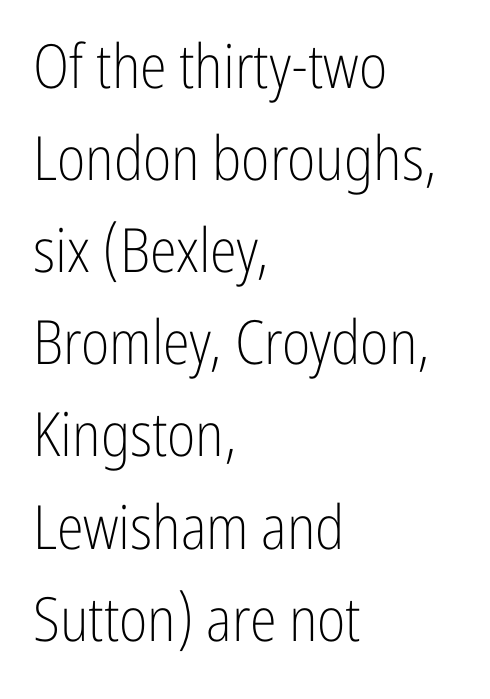
{"serif": "no", "italic": "no", "bold": "no", "weight": "light", "width": "condensed", "stroke_contrast": "low", "x_height": "medium", "monospaced": "no", "underline": "no", "align": "left", "line_spacing": "normal", "line_spacing_ratio": 1.51, "letter_spacing": "normal", "letter_spacing_em": 0.0, "glyph_px": 61}
